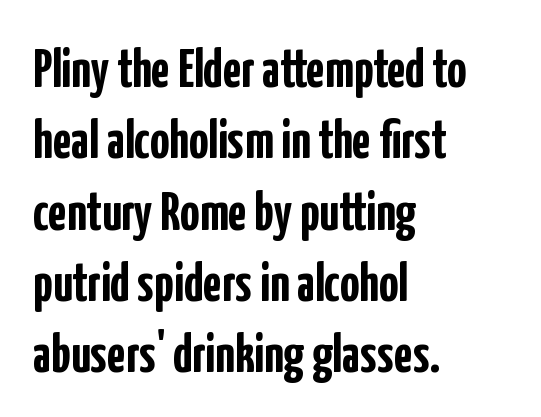
{"serif": "no", "italic": "no", "bold": "yes", "weight": "semibold", "width": "condensed", "stroke_contrast": "low", "x_height": "medium", "monospaced": "no", "underline": "no", "align": "left", "line_spacing": "normal", "line_spacing_ratio": 1.32, "letter_spacing": "normal", "letter_spacing_em": 0.0, "glyph_px": 54}
